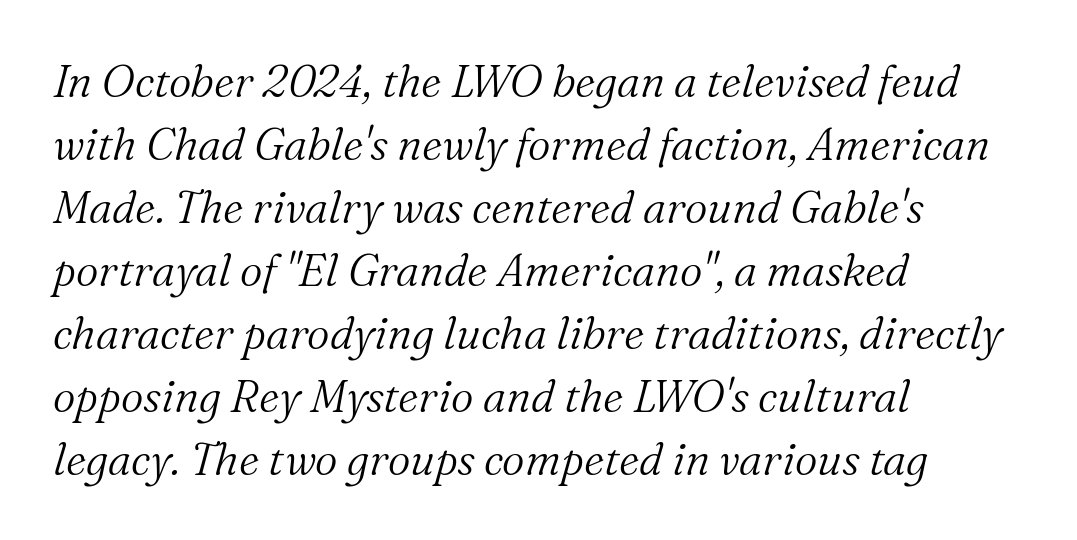
The image shows 44 px light serif type, italic (leaning right); set left-aligned, normal line spacing (1.43x), normal letter spacing, not underlined; medium stroke contrast and a medium x-height.
